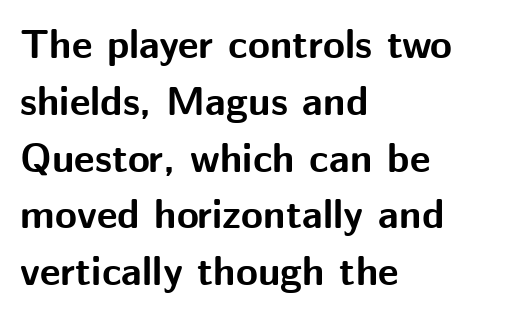
{"serif": "no", "italic": "no", "bold": "yes", "weight": "bold", "width": "normal", "stroke_contrast": "medium", "x_height": "medium", "monospaced": "no", "underline": "no", "align": "left", "line_spacing": "normal", "line_spacing_ratio": 1.42, "letter_spacing": "normal", "letter_spacing_em": 0.0, "glyph_px": 40}
